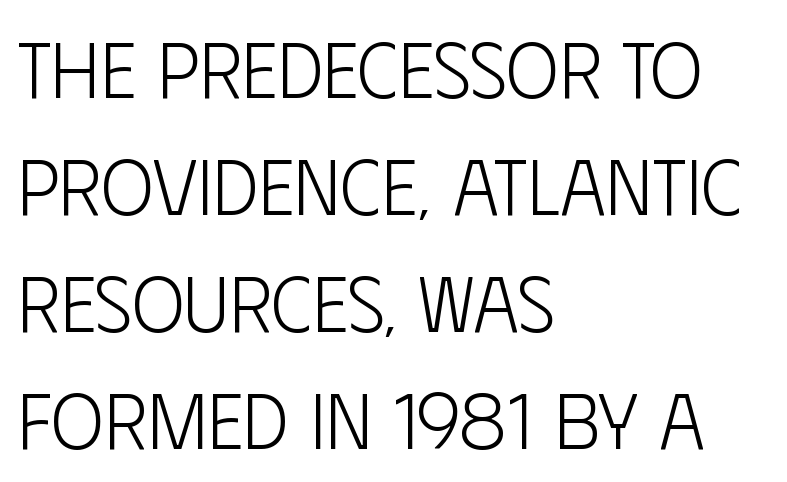
The image shows 79 px light, condensed sans-serif type, upright; set left-aligned, normal line spacing (1.48x), normal letter spacing, not underlined; low stroke contrast and a large x-height.
